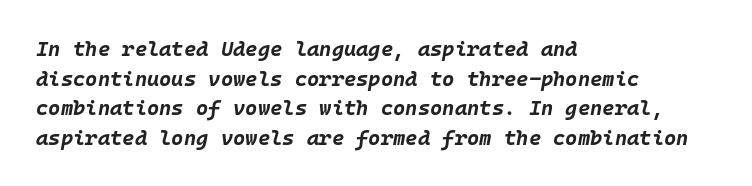
The typesetting leans heavy: a genuine bold. This is oblique type, the kind used for emphasis or titles. Inter-character spacing is left at the font's built-in metrics. Visually the block forms a straight wall on the left and a jagged coastline on the right. The foot of each line stays bare and open. Evenly set lines give the paragraph a standard silhouette.
